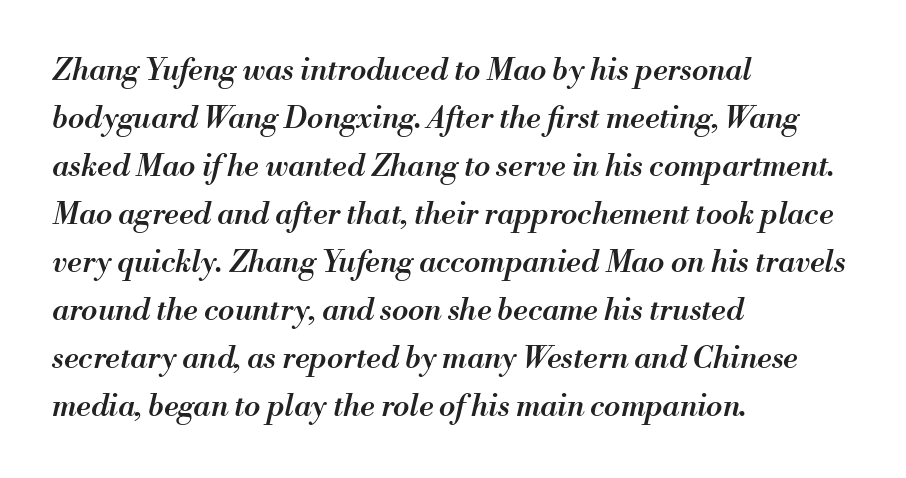
Think of a printed novel: that variable character pitch is what you see here. This is the in-between weight designers call semibold or demi. Inter-character spacing is left at the font's built-in metrics. The lines sit at an ordinary, default distance from one another.
